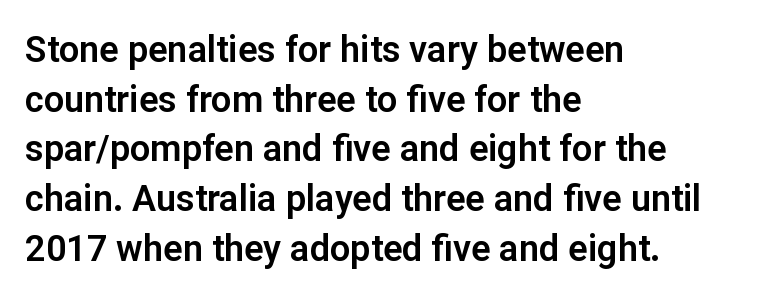
{"serif": "no", "italic": "no", "width": "normal", "stroke_contrast": "low", "x_height": "medium", "monospaced": "no", "underline": "no", "align": "left", "line_spacing": "normal", "line_spacing_ratio": 1.38, "letter_spacing": "normal", "letter_spacing_em": 0.0, "glyph_px": 36}
